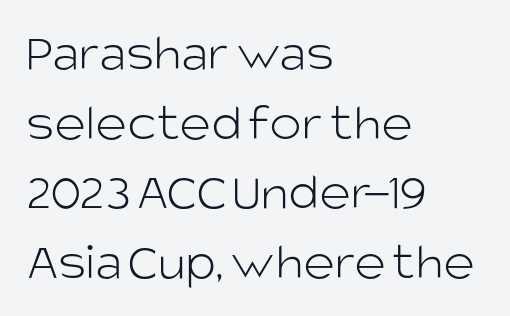
The image shows 54 px light sans-serif type, upright; set left-aligned, normal line spacing (1.29x), normal letter spacing, not underlined; low stroke contrast and a large x-height.
